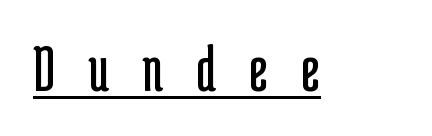
The image shows 68 px regular-weight, condensed sans-serif type, upright; set unusually wide letter spacing (+0.48 em), underlined; low stroke contrast and a medium x-height.
